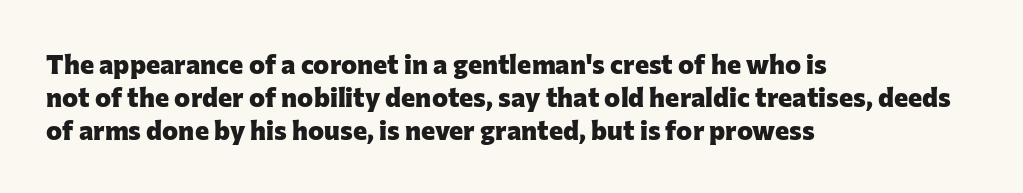
The image shows 27 px bold type, upright; set left-aligned, line spacing 1.23x, normal letter spacing, not underlined.
